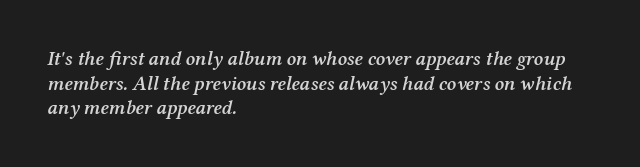
Tracking value appears to be zero — textbook default spacing. Compared with ordinary roman type, these characters are visibly tilted. Does the weight exceed regular? Yes, but only to semibold. Line starts are locked; line ends wander. Honestly, there is no underline to notice here at all.
